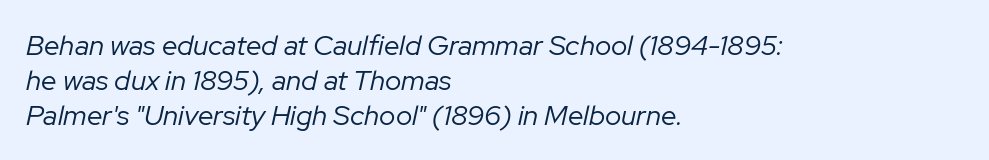
Q: Is the text bold? A: No.
Q: Is the text italic (slanted)? A: Yes, it leans right by about 12 degrees.
Q: Is the text underlined? A: No.
Q: How is the paragraph aligned? A: Left-aligned.
Q: Is the spacing between letters normal or unusually wide? A: Normal.
Q: Is the spacing between lines tight, normal or loose? A: Normal.
Q: Width (condensed, normal, or wide)? A: Normal.
Q: Stroke contrast? A: Low.
Q: x-height? A: Medium.
Q: Monospaced? A: No.
